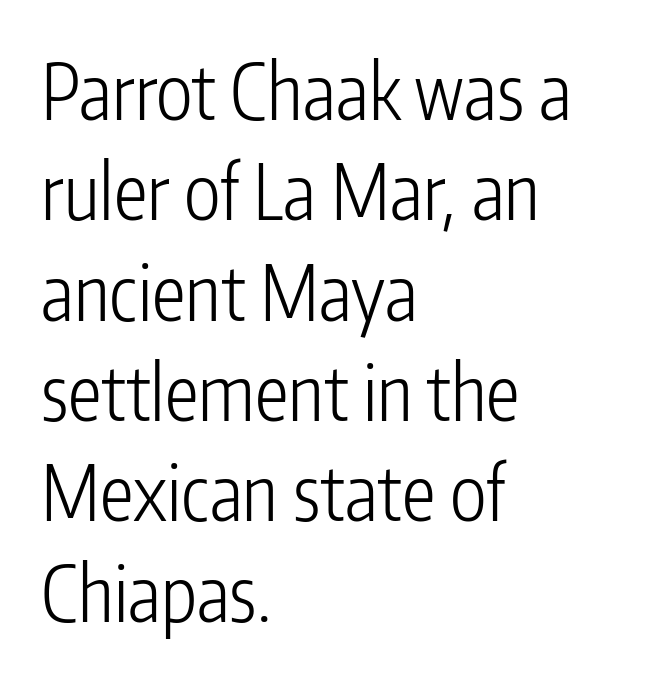
{"serif": "no", "italic": "no", "bold": "no", "weight": "light", "width": "condensed", "stroke_contrast": "low", "x_height": "medium", "monospaced": "no", "underline": "no", "align": "left", "line_spacing": "normal", "line_spacing_ratio": 1.32, "letter_spacing": "normal", "letter_spacing_em": 0.0, "glyph_px": 76}
